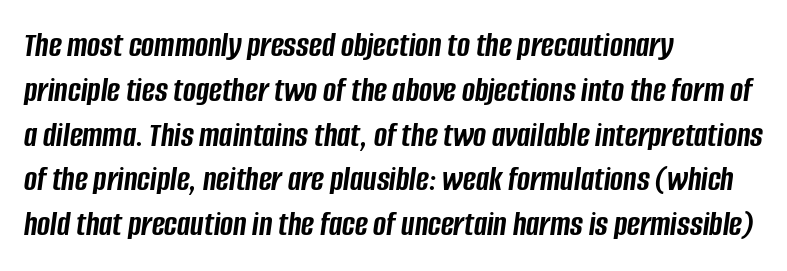
The image shows 35 px semibold, condensed type, italic (leaning right); set left-aligned, normal line spacing (1.28x), normal letter spacing, not underlined; low stroke contrast and a large x-height.
